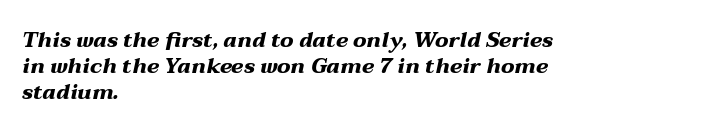
{"italic": "yes", "lean": "right", "slant_degrees": 12, "bold": "yes", "underline": "no", "align": "left", "line_spacing_ratio": 1.24, "letter_spacing": "normal", "letter_spacing_em": 0.0, "glyph_px": 21}
